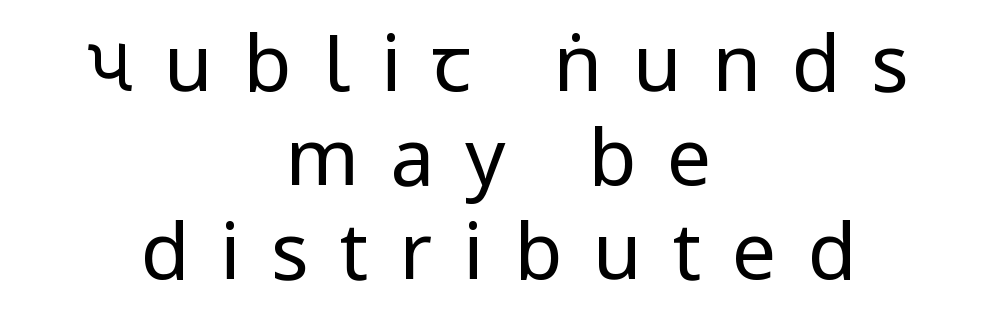
The image shows 79 px regular-weight, condensed sans-serif type, upright; set centered, line spacing 1.19x, unusually wide letter spacing (+0.39 em), not underlined; low stroke contrast.
